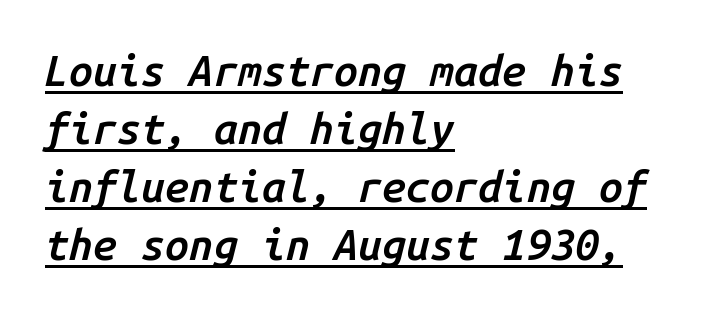
{"italic": "yes", "lean": "right", "slant_degrees": 14, "bold": "semi", "weight": "semibold", "width": "normal", "stroke_contrast": "low", "x_height": "medium", "monospaced": "yes", "underline": "yes", "align": "left", "line_spacing": "normal", "line_spacing_ratio": 1.35, "letter_spacing": "normal", "letter_spacing_em": 0.0, "glyph_px": 43}
